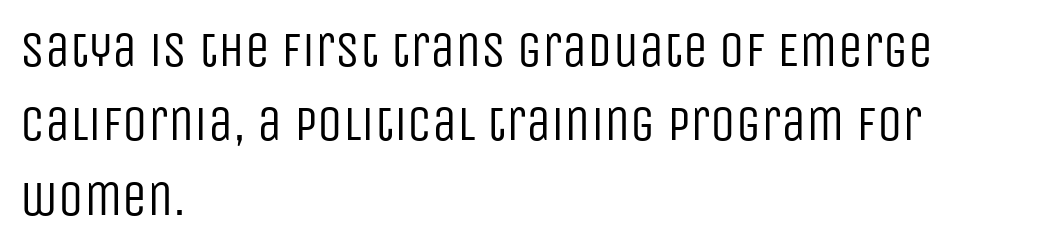
Q: Is the text bold? A: No.
Q: Is the text italic (slanted)? A: No, it is upright.
Q: Is the typeface a serif or a sans-serif typeface? A: Sans-serif.
Q: Is the text underlined? A: No.
Q: How is the paragraph aligned? A: Left-aligned.
Q: Is the spacing between letters normal or unusually wide? A: Normal.
Q: Is the spacing between lines tight, normal or loose? A: Normal.
Q: Width (condensed, normal, or wide)? A: Condensed.
Q: Stroke contrast? A: Low.
Q: x-height? A: Large.
Q: Monospaced? A: No.
